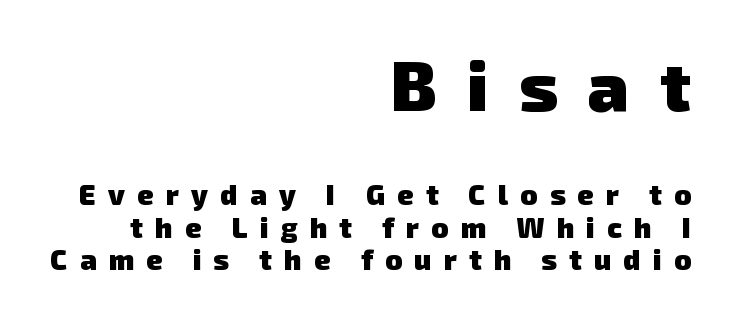
This sample uses expanded letter spacing, leaving extra air between glyphs. Serif or sans? Sans — the stroke terminals are bare. The strokes are fattened all the way to bold. One-word summary of the alignment: right. Which of the two is more prominent by size? The first, at the top.
